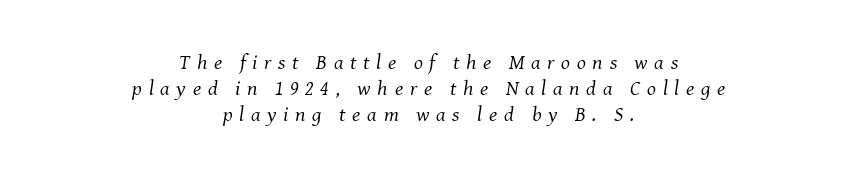
This sample uses expanded letter spacing, leaving extra air between glyphs. Is the type heavy? It reads as light-to-regular instead. The rag falls on both sides of this text block equally. Bare-footed words on every line. Is the type slanted? Yes — the strokes lean at a clear angle.
